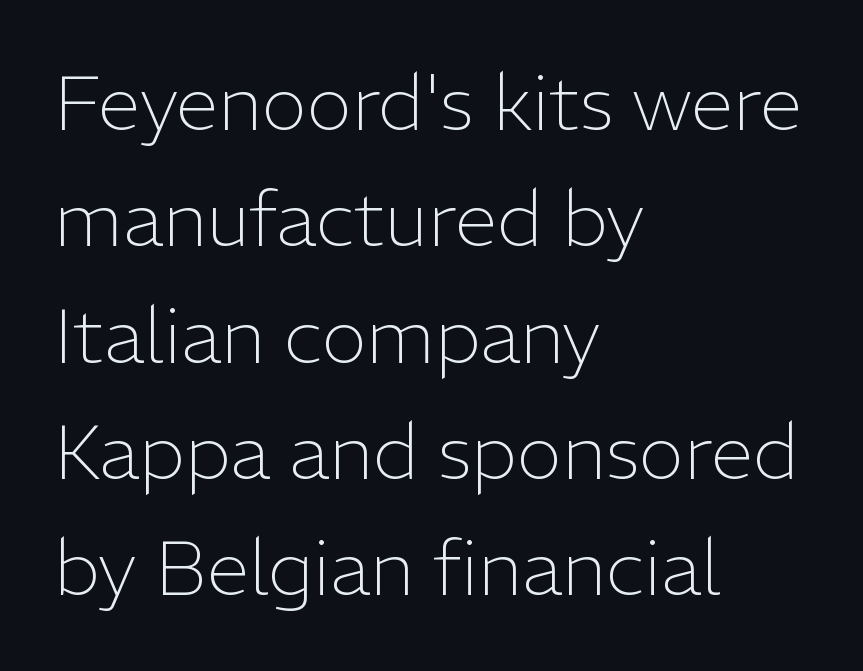
The image shows 77 px light sans-serif type, upright; set left-aligned, normal line spacing (1.51x), normal letter spacing, not underlined; low stroke contrast and a medium x-height.
